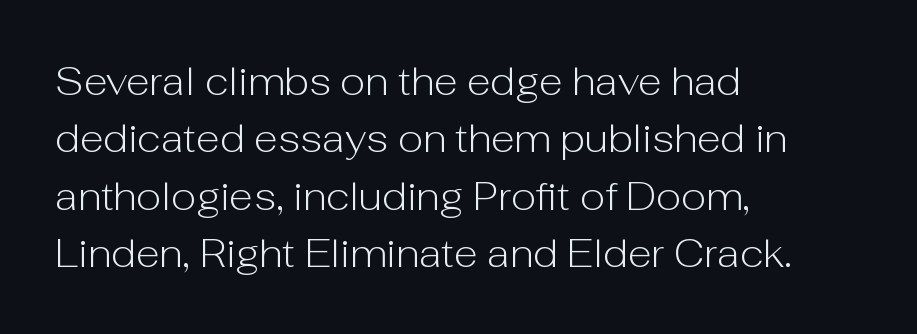
Q: Is the text bold? A: No.
Q: Is the text italic (slanted)? A: No, it is upright.
Q: Is the typeface a serif or a sans-serif typeface? A: Sans-serif.
Q: Is the text underlined? A: No.
Q: How is the paragraph aligned? A: Left-aligned.
Q: Is the spacing between letters normal or unusually wide? A: Normal.
Q: Is the spacing between lines tight, normal or loose? A: Normal.
Q: Width (condensed, normal, or wide)? A: Normal.
Q: Stroke contrast? A: Low.
Q: x-height? A: Medium.
Q: Monospaced? A: No.
